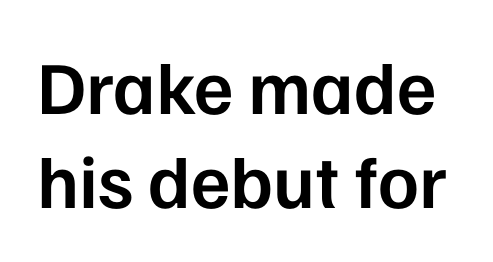
{"serif": "no", "italic": "no", "bold": "semi", "weight": "semibold", "width": "normal", "stroke_contrast": "low", "x_height": "medium", "monospaced": "no", "underline": "no", "line_spacing": "normal", "line_spacing_ratio": 1.25, "letter_spacing": "normal", "letter_spacing_em": 0.0, "glyph_px": 75}
